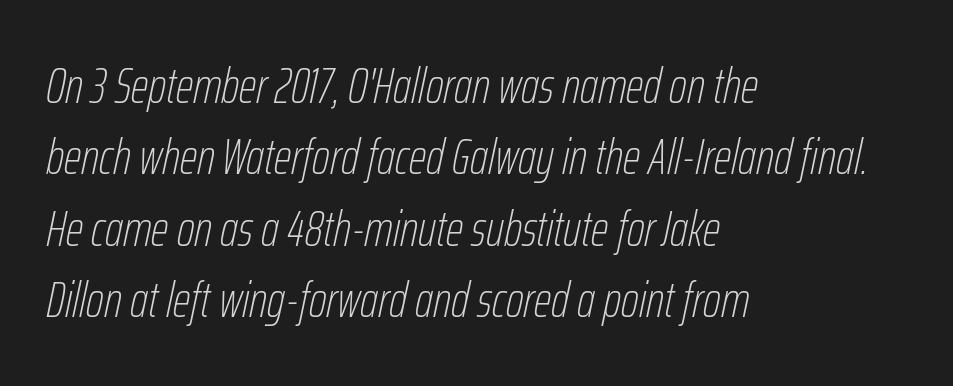
{"italic": "yes", "lean": "right", "slant_degrees": 12, "bold": "no", "weight": "thin", "width": "condensed", "stroke_contrast": "low", "x_height": "medium", "monospaced": "no", "underline": "no", "align": "left", "line_spacing": "normal", "line_spacing_ratio": 1.43, "letter_spacing": "normal", "letter_spacing_em": 0.0, "glyph_px": 50}
